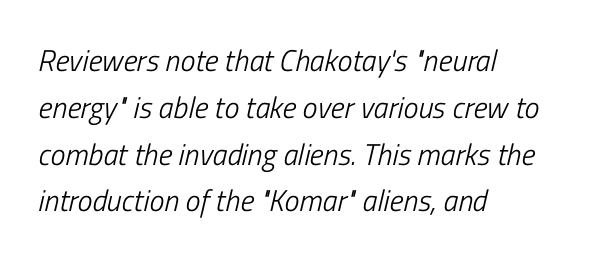
{"italic": "yes", "lean": "right", "slant_degrees": 13, "bold": "no", "weight": "light", "width": "condensed", "stroke_contrast": "low", "x_height": "medium", "monospaced": "no", "underline": "no", "align": "left", "line_spacing": "normal", "line_spacing_ratio": 1.56, "letter_spacing": "normal", "letter_spacing_em": 0.0, "glyph_px": 30}
